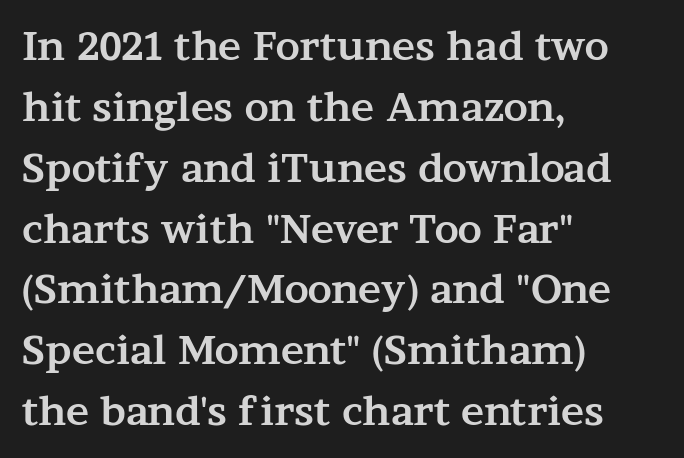
The image shows 39 px bold, wide serif type, upright; set left-aligned, normal line spacing (1.56x), normal letter spacing, not underlined; medium stroke contrast and a medium x-height.
